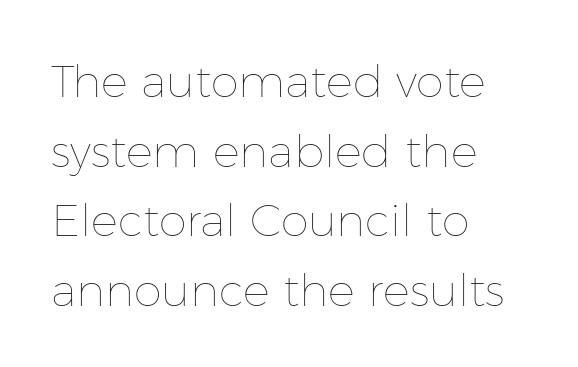
{"italic": "no", "bold": "no", "weight": "thin", "width": "normal", "stroke_contrast": "low", "x_height": "medium", "monospaced": "no", "underline": "no", "align": "left", "line_spacing": "normal", "line_spacing_ratio": 1.55, "letter_spacing": "normal", "letter_spacing_em": 0.0, "glyph_px": 45}
